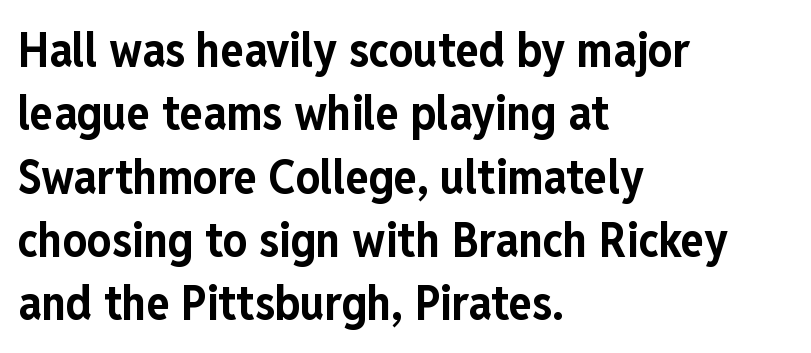
I'd describe the lettering as bold — thick and assertive. Normally led — the rows are evenly, conventionally spaced. The rendering uses natural spacing where letterforms have individual widths. Check the space under the baseline: it is left empty.
